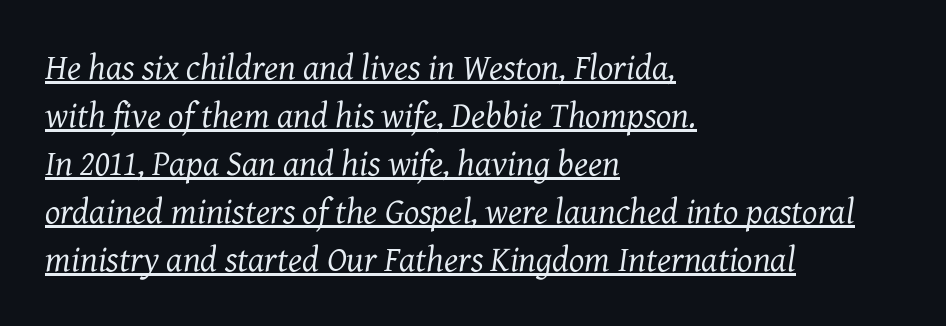
The image shows 36 px regular-weight serif type, italic (leaning right); set left-aligned, normal line spacing (1.33x), normal letter spacing, underlined; medium stroke contrast and a medium x-height.
